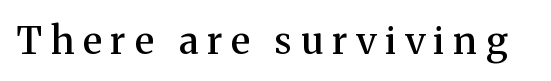
The image shows 38 px semibold serif type, upright; set unusually wide letter spacing (+0.23 em), not underlined; medium stroke contrast and a medium x-height.
